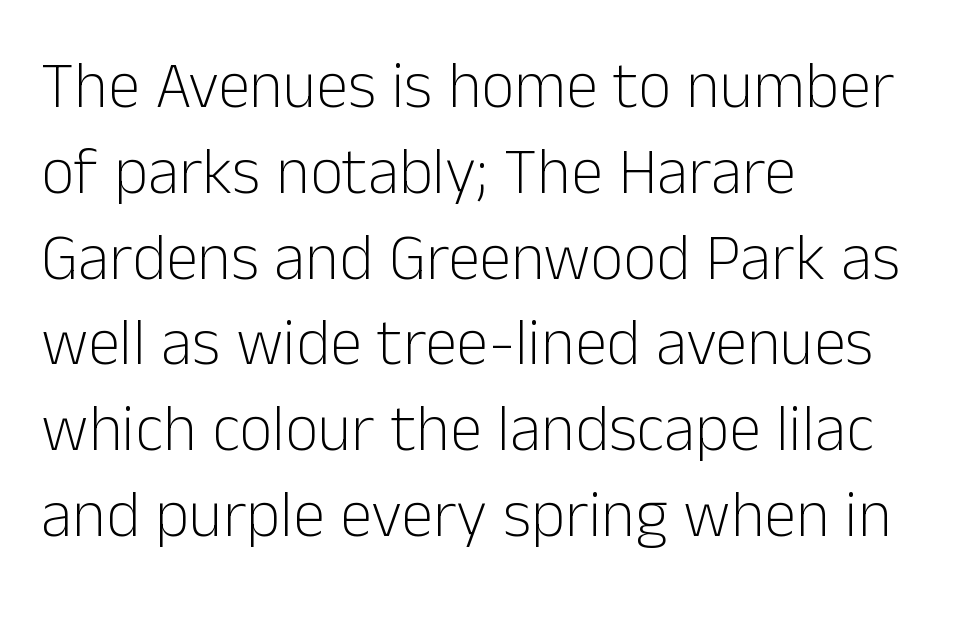
Q: Is the text bold? A: No.
Q: Is the text italic (slanted)? A: No, it is upright.
Q: Is the typeface a serif or a sans-serif typeface? A: Sans-serif.
Q: Is the text underlined? A: No.
Q: How is the paragraph aligned? A: Left-aligned.
Q: Is the spacing between letters normal or unusually wide? A: Normal.
Q: Is the spacing between lines tight, normal or loose? A: Normal.
Q: Width (condensed, normal, or wide)? A: Normal.
Q: Stroke contrast? A: Low.
Q: x-height? A: Medium.
Q: Monospaced? A: No.
